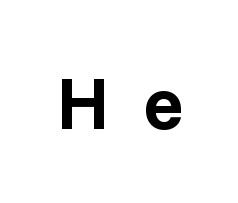
The face used here is a sans, in the tradition of grotesques and geometrics. Spacing between characters has been opened up far beyond the box default. Every letter is thick-stroked: bold, no question. The typography opts for an upright posture over an oblique one. The space beneath each line is pristine and unruled. Do the characters align in a grid? No, the font is proportional.
